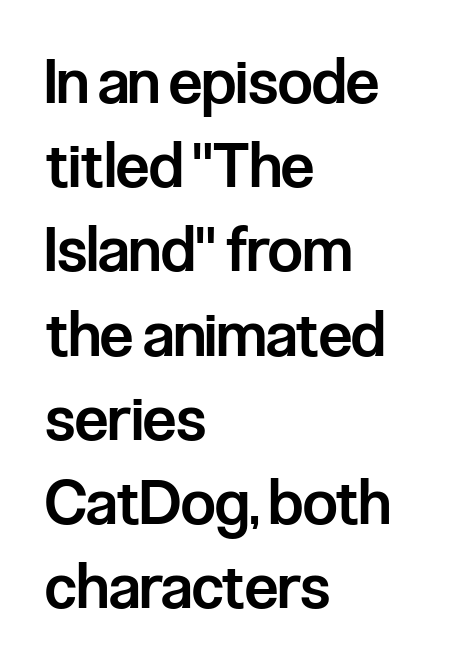
The image shows 61 px semibold, condensed sans-serif type, upright; set left-aligned, normal line spacing (1.38x), normal letter spacing, not underlined; low stroke contrast and a medium x-height.
